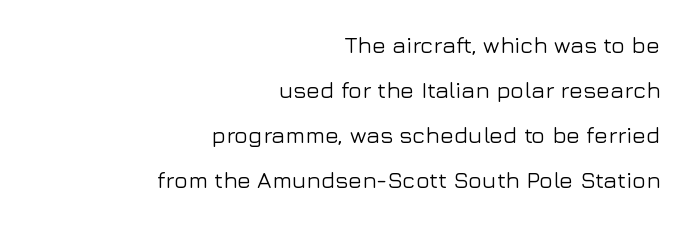
Caption: multi-line text, flush right, ragged left. Clear beneath every line of the passage. The letters stand upright; this is a roman face. The line-height multiplier appears high, well above default.
